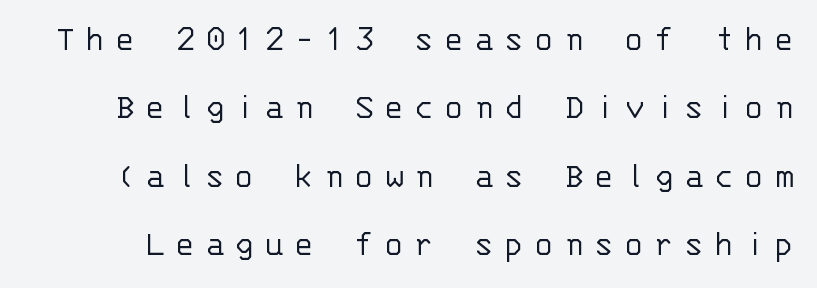
The image shows 37 px light sans-serif type, upright, monospaced; set line spacing 1.85x, unusually wide letter spacing (+0.27 em), not underlined; low stroke contrast and a large x-height.
